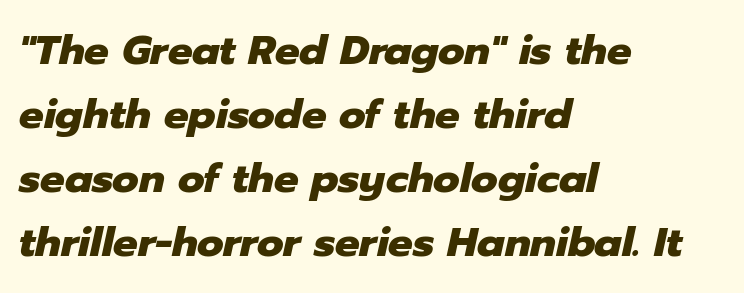
Q: Is the text bold? A: Yes.
Q: Is the text italic (slanted)? A: Yes, it leans right by about 12 degrees.
Q: Is the text underlined? A: No.
Q: How is the paragraph aligned? A: Left-aligned.
Q: Is the spacing between letters normal or unusually wide? A: Normal.
Q: Is the spacing between lines tight, normal or loose? A: Normal.
Q: Width (condensed, normal, or wide)? A: Normal.
Q: Stroke contrast? A: Low.
Q: x-height? A: Medium.
Q: Monospaced? A: No.
